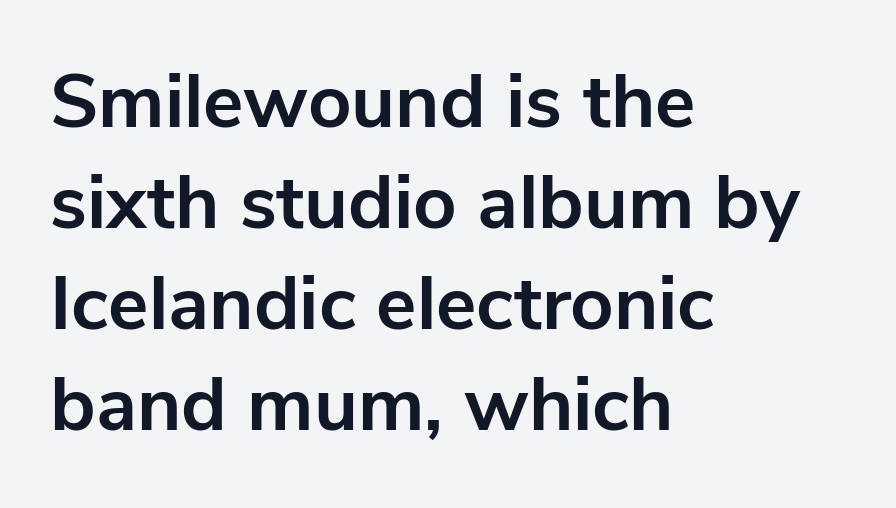
The lettering stays uniformly vertical, giving the passage a roman look. The paragraph has a hard left edge and a soft right edge. The baseline area is clear. In terms of weight, the rendering is a true, heavy bold.
